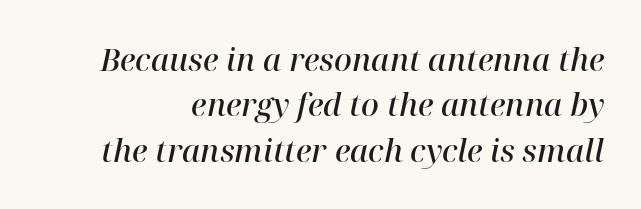
Q: Is the text bold? A: Semi-bold.
Q: Is the text italic (slanted)? A: Yes, it leans right by about 12 degrees.
Q: Is the typeface a serif or a sans-serif typeface? A: Serif.
Q: Is the text underlined? A: No.
Q: Is the spacing between letters normal or unusually wide? A: Normal.
Q: Is the spacing between lines tight, normal or loose? A: Normal.
Q: Width (condensed, normal, or wide)? A: Normal.
Q: Stroke contrast? A: High.
Q: x-height? A: Medium.
Q: Monospaced? A: No.
